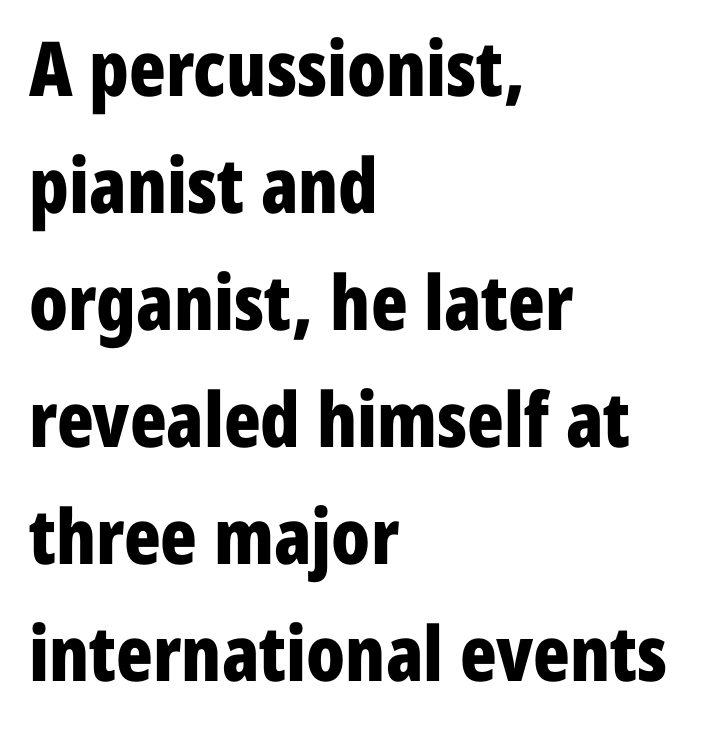
Tall strokes in this sample are plumb rather than angled. Are there feet on the stems? There aren't — it's a sans. The line texture is even and compact thanks to regular tracking. One glance says typical: line gaps are just what's usual. Think of a printed novel: that variable character pitch is what you see here. Any mark beneath the type? The region is blank.
